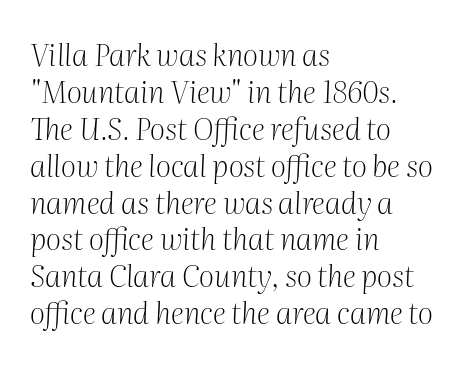
{"serif": "yes", "italic": "yes", "lean": "right", "slant_degrees": 2, "bold": "no", "weight": "light", "width": "normal", "stroke_contrast": "medium", "x_height": "medium", "monospaced": "no", "underline": "no", "align": "left", "line_spacing_ratio": 1.23, "letter_spacing": "normal", "letter_spacing_em": 0.0, "glyph_px": 30}
